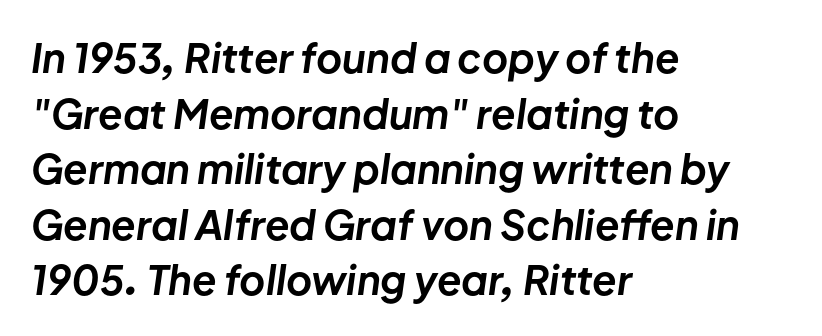
{"italic": "yes", "lean": "right", "slant_degrees": 8, "bold": "yes", "weight": "bold", "width": "normal", "stroke_contrast": "low", "x_height": "medium", "monospaced": "no", "underline": "no", "align": "left", "line_spacing": "normal", "line_spacing_ratio": 1.39, "letter_spacing": "normal", "letter_spacing_em": 0.0, "glyph_px": 40}
